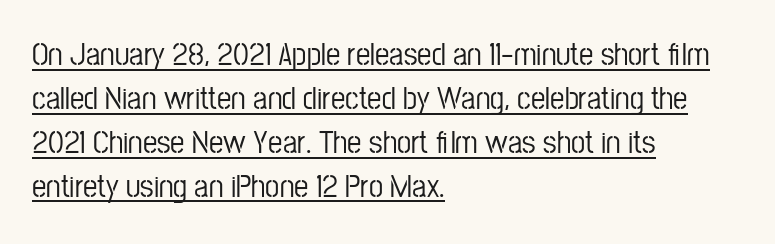
Typeset ragged right — the left edge is the straight one. Every stem runs plumb, perpendicular to the baseline. The letters sit at their default tracking, neither squeezed nor spread. The font family rendered here belongs to the sans-serif group.
